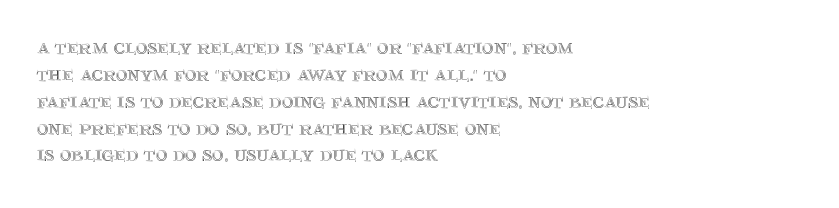
The image shows 22 px text type, upright; set left-aligned, line spacing 1.22x, normal letter spacing, not underlined.
